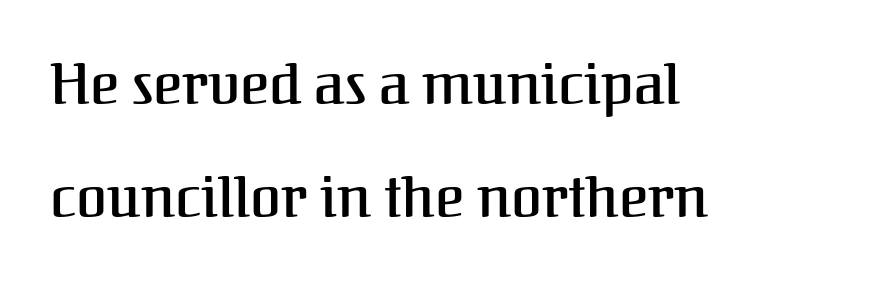
{"serif": "yes", "italic": "no", "width": "normal", "stroke_contrast": "medium", "x_height": "medium", "monospaced": "no", "underline": "no", "align": "left", "line_spacing": "loose", "line_spacing_ratio": 2.02, "letter_spacing": "normal", "letter_spacing_em": 0.0, "glyph_px": 56}
